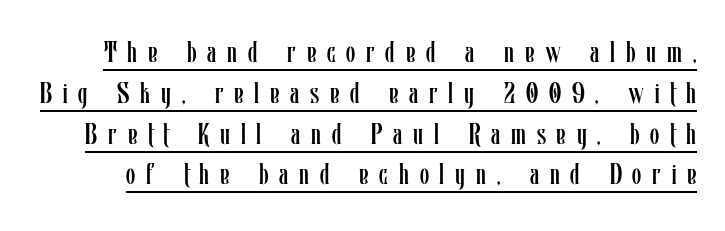
{"italic": "no", "bold": "no", "weight": "regular", "width": "condensed", "stroke_contrast": "low", "x_height": "medium", "monospaced": "no", "underline": "yes", "line_spacing": "normal", "line_spacing_ratio": 1.36, "letter_spacing": "wide", "letter_spacing_em": 0.36, "glyph_px": 30}
